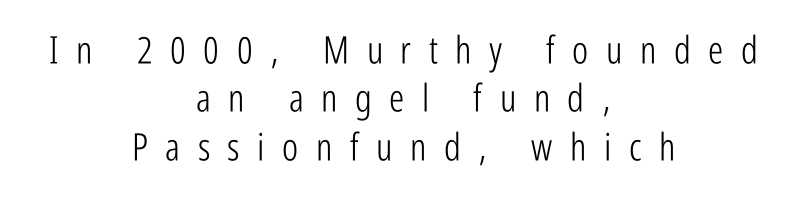
Q: Is the text bold? A: No.
Q: Is the text italic (slanted)? A: No, it is upright.
Q: Is the typeface a serif or a sans-serif typeface? A: Sans-serif.
Q: Is the text underlined? A: No.
Q: How is the paragraph aligned? A: Centered.
Q: Is the spacing between letters normal or unusually wide? A: Unusually wide.
Q: Is the spacing between lines tight, normal or loose? A: Normal.
Q: Width (condensed, normal, or wide)? A: Condensed.
Q: Stroke contrast? A: Low.
Q: x-height? A: Medium.
Q: Monospaced? A: No.
